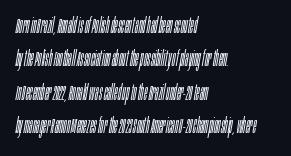
Q: Is the text bold? A: No.
Q: Is the text italic (slanted)? A: Yes, it leans right by about 10 degrees.
Q: Is the text underlined? A: No.
Q: How is the paragraph aligned? A: Left-aligned.
Q: Is the spacing between letters normal or unusually wide? A: Normal.
Q: Is the spacing between lines tight, normal or loose? A: Normal.
